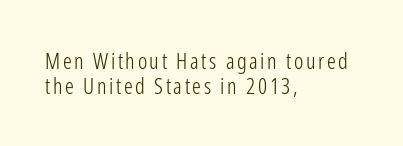
{"italic": "no", "bold": "no", "underline": "no", "align": "left", "line_spacing": "tight", "line_spacing_ratio": 1.13, "glyph_px": 22}
